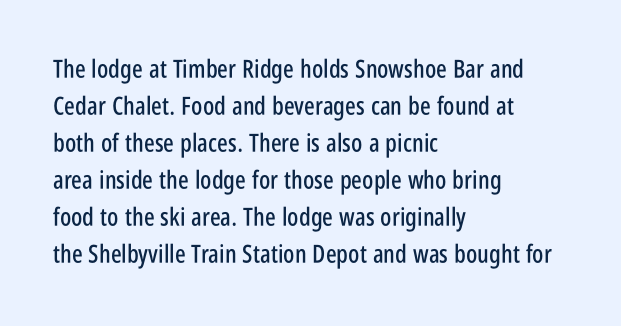
The image shows 25 px text type, upright; set left-aligned, normal line spacing (1.48x), normal letter spacing, not underlined.
